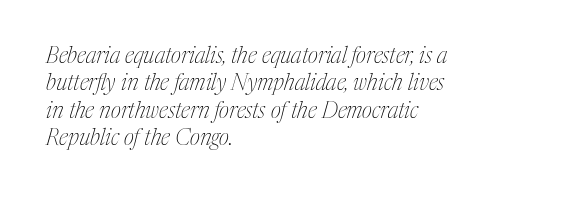
Italic? Definitely — the glyphs are oblique. The rag falls on the right side of this text block. The type is set solid horizontally, with unmodified tracking. The string is rendered with underlining switched off.
